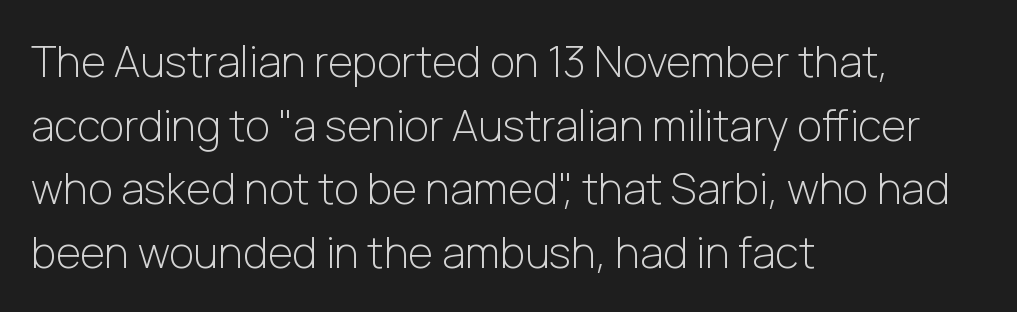
The image shows 43 px light sans-serif type, upright; set left-aligned, normal line spacing (1.48x), normal letter spacing, not underlined; low stroke contrast and a medium x-height.
